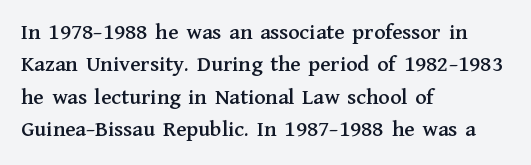
The image shows 23 px text type, upright; set left-aligned, normal line spacing (1.41x), normal letter spacing, not underlined.
